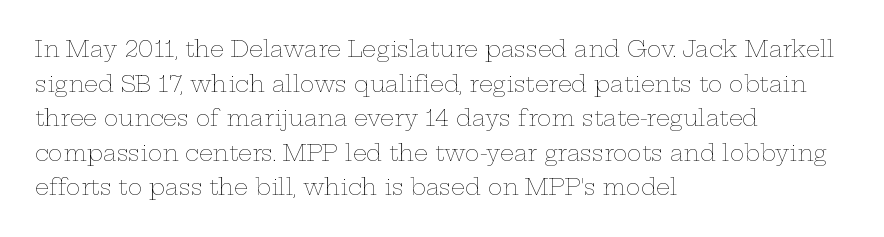
{"italic": "no", "bold": "no", "underline": "no", "align": "left", "line_spacing": "normal", "line_spacing_ratio": 1.57, "letter_spacing": "normal", "letter_spacing_em": 0.0, "glyph_px": 22}
